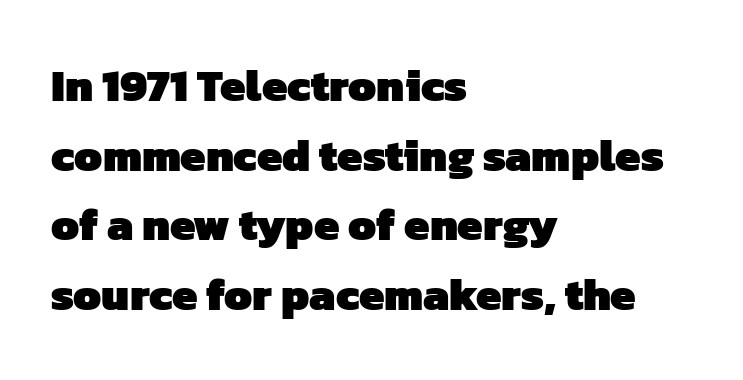
{"serif": "no", "bold": "yes", "weight": "heavy", "width": "normal", "stroke_contrast": "low", "x_height": "medium", "monospaced": "no", "underline": "no", "align": "left", "line_spacing": "normal", "line_spacing_ratio": 1.55, "letter_spacing": "normal", "letter_spacing_em": 0.0, "glyph_px": 45}
